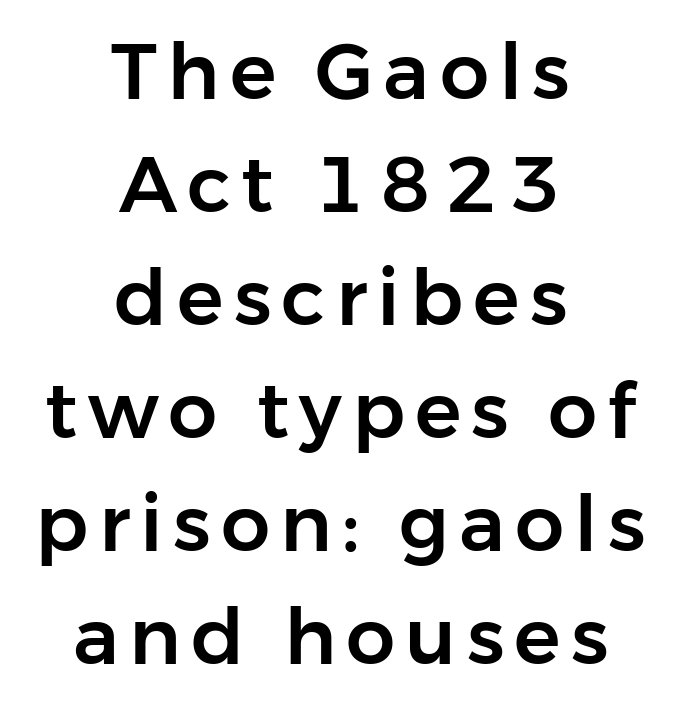
Every stem runs plumb, perpendicular to the baseline. Compared with typical paragraphs, the rows here are spaced about the same. The lines are quadded center. Nothing sits at the stroke ends, so this counts as sans-serif. Underline: absent. Spacing verdict: proportional, widths tailored to each character.
